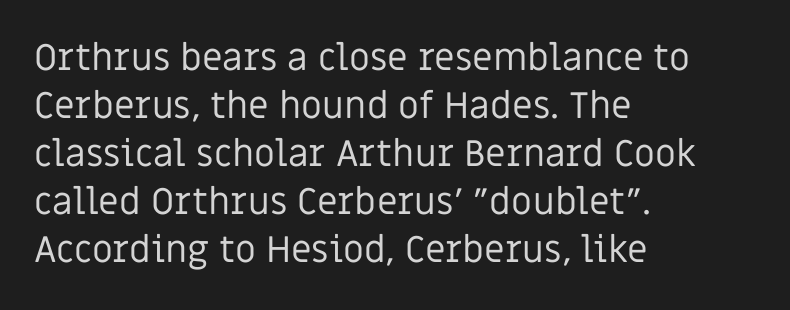
Q: Is the text bold? A: No.
Q: Is the text italic (slanted)? A: No, it is upright.
Q: Is the typeface a serif or a sans-serif typeface? A: Sans-serif.
Q: Is the text underlined? A: No.
Q: How is the paragraph aligned? A: Left-aligned.
Q: Is the spacing between letters normal or unusually wide? A: Normal.
Q: Is the spacing between lines tight, normal or loose? A: Normal.
Q: Width (condensed, normal, or wide)? A: Normal.
Q: Stroke contrast? A: Low.
Q: x-height? A: Large.
Q: Monospaced? A: No.
